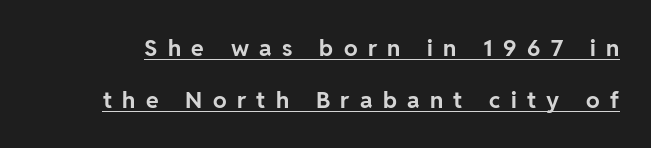
The image shows 23 px bold type, upright; set loose line spacing (2.28x), unusually wide letter spacing (+0.45 em), underlined.
